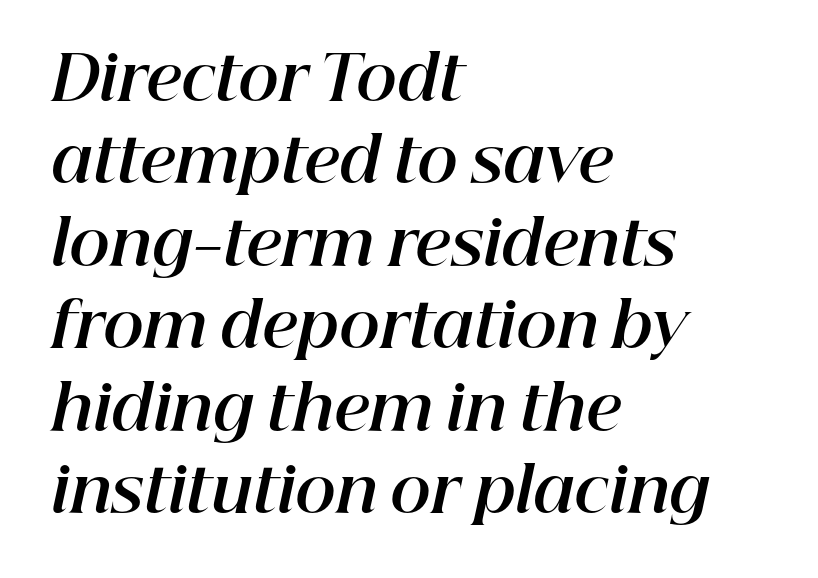
{"italic": "yes", "lean": "right", "slant_degrees": 12, "bold": "yes", "weight": "bold", "width": "normal", "stroke_contrast": "high", "x_height": "medium", "monospaced": "no", "underline": "no", "align": "left", "line_spacing": "normal", "line_spacing_ratio": 1.33, "letter_spacing": "normal", "letter_spacing_em": 0.0, "glyph_px": 62}
